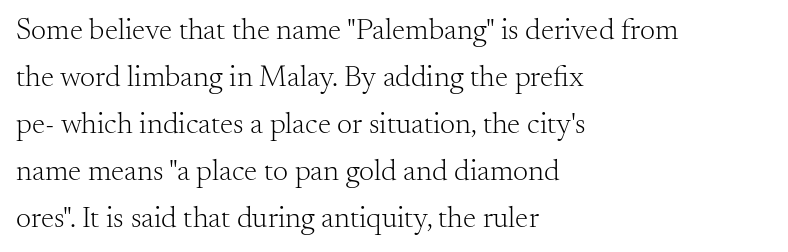
Q: Is the text bold? A: No.
Q: Is the text italic (slanted)? A: No, it is upright.
Q: Is the typeface a serif or a sans-serif typeface? A: Serif.
Q: Is the text underlined? A: No.
Q: How is the paragraph aligned? A: Left-aligned.
Q: Is the spacing between letters normal or unusually wide? A: Normal.
Q: Is the spacing between lines tight, normal or loose? A: Normal.
Q: Width (condensed, normal, or wide)? A: Normal.
Q: Stroke contrast? A: Medium.
Q: x-height? A: Small.
Q: Monospaced? A: No.
